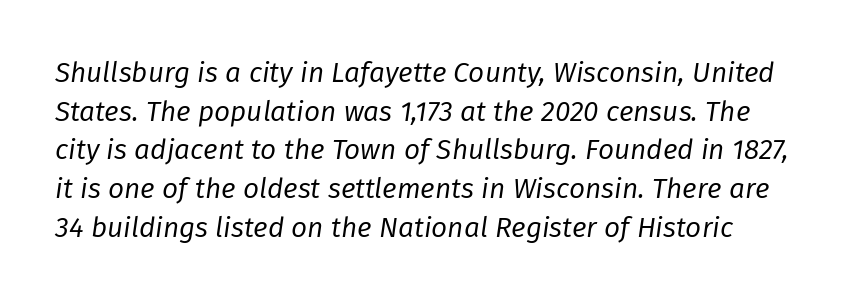
Q: Is the text bold? A: No.
Q: Is the text italic (slanted)? A: Yes, it leans right by about 8 degrees.
Q: Is the text underlined? A: No.
Q: Is the spacing between letters normal or unusually wide? A: Normal.
Q: Is the spacing between lines tight, normal or loose? A: Normal.
Q: Width (condensed, normal, or wide)? A: Normal.
Q: Stroke contrast? A: Low.
Q: x-height? A: Medium.
Q: Monospaced? A: No.
